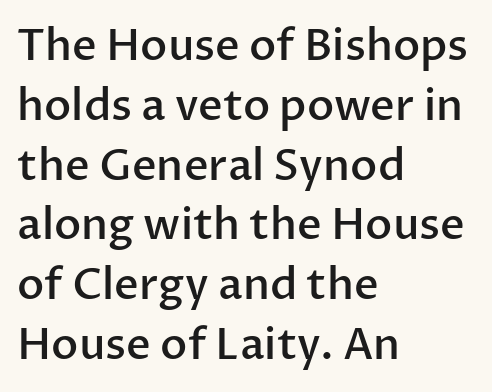
Just letters on the line, the space beneath them empty. The block of text has a typical density, with ordinary space between rows. Every stem runs plumb, perpendicular to the baseline. What stands out about the letter spacing? Nothing — it is the standard amount.
